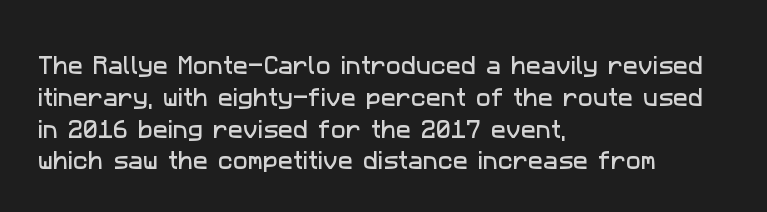
{"underline": "no", "align": "left", "line_spacing": "normal", "line_spacing_ratio": 1.59, "letter_spacing": "normal", "letter_spacing_em": 0.0, "glyph_px": 20}
